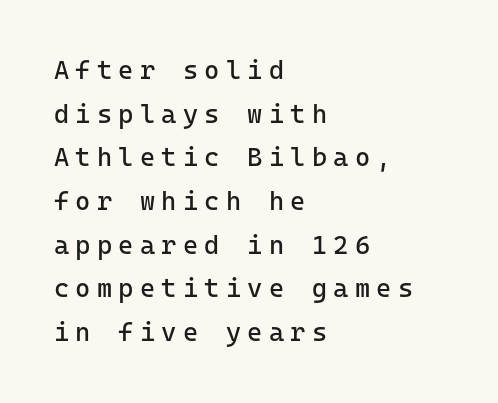
The words here are not underlined. Honestly, the letter spacing is so wide it's the main thing you notice. The characters are drawn with everyday or finer stroke widths. A classic flush-left, rag-right setting is used for this passage.
